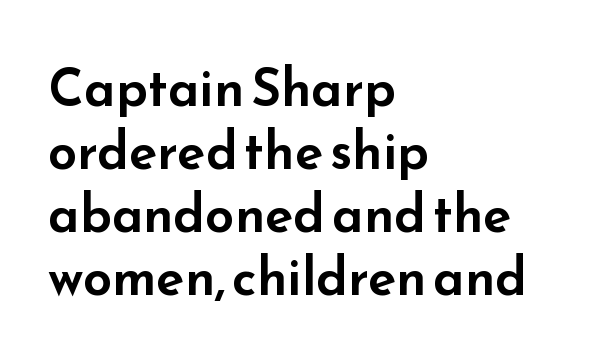
Bare-footed words on every line. This sample uses plain, unmodified letter spacing. The glyphs in this specimen are sans serif. In terms of posture, this sample is upright. The passage is arranged the way most books set body copy — flush left.
